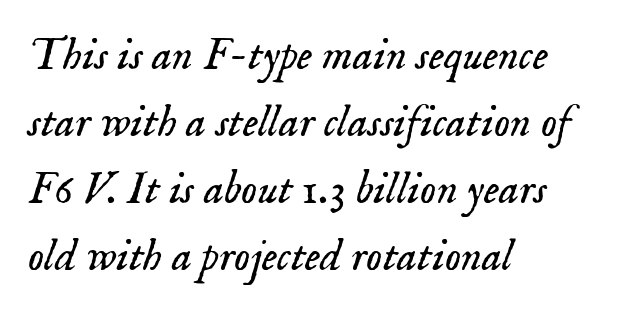
The image shows 45 px light serif type, italic (leaning right); set left-aligned, normal line spacing (1.49x), normal letter spacing, not underlined; low stroke contrast and a small x-height.
